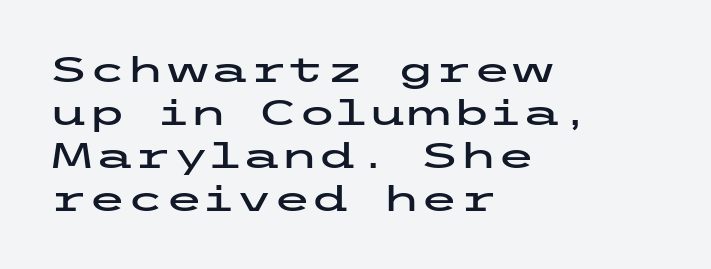
The image shows 35 px wide sans-serif type, upright; set left-aligned, line spacing 1.23x, normal letter spacing, not underlined; low stroke contrast and a medium x-height.
